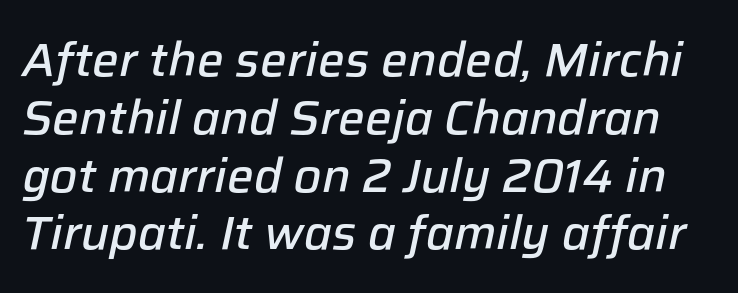
Q: Is the text bold? A: Semi-bold.
Q: Is the text italic (slanted)? A: Yes, it leans right by about 12 degrees.
Q: Is the text underlined? A: No.
Q: Is the spacing between letters normal or unusually wide? A: Normal.
Q: Width (condensed, normal, or wide)? A: Normal.
Q: Stroke contrast? A: Low.
Q: x-height? A: Medium.
Q: Monospaced? A: No.
